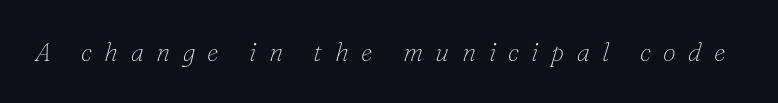
{"italic": "yes", "lean": "right", "slant_degrees": 16, "bold": "no", "underline": "no", "letter_spacing": "wide", "letter_spacing_em": 0.48, "glyph_px": 26}
